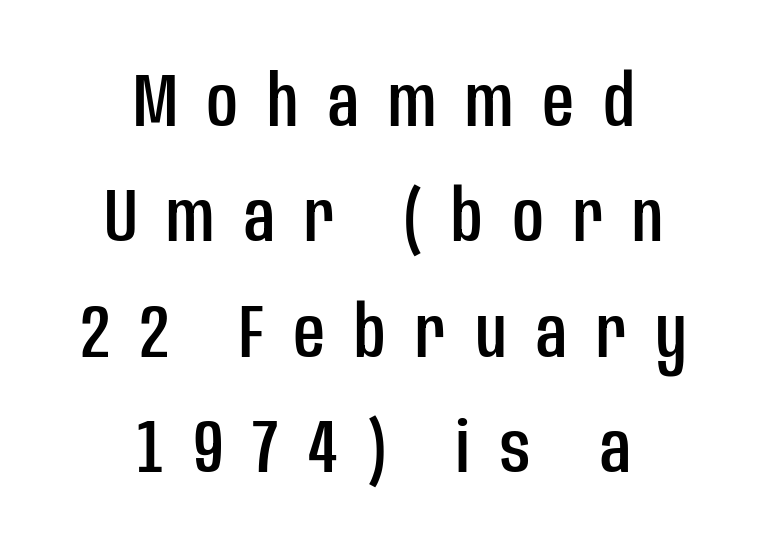
The image shows 75 px condensed sans-serif type, upright; set centered, normal line spacing (1.54x), unusually wide letter spacing (+0.4 em), not underlined; low stroke contrast and a large x-height.
